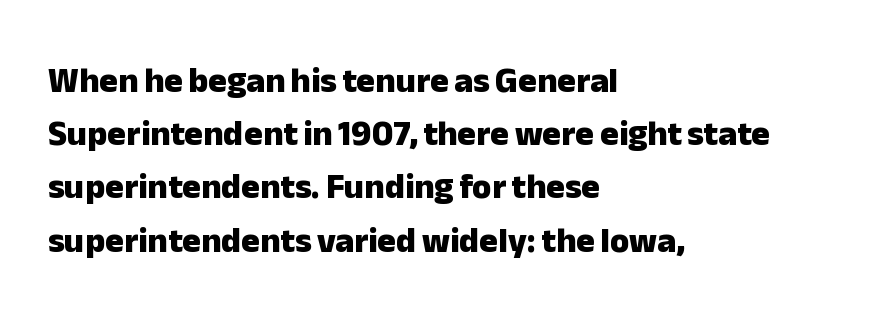
Q: Is the text bold? A: Yes.
Q: Is the text italic (slanted)? A: No, it is upright.
Q: Is the typeface a serif or a sans-serif typeface? A: Sans-serif.
Q: Is the text underlined? A: No.
Q: How is the paragraph aligned? A: Left-aligned.
Q: Is the spacing between letters normal or unusually wide? A: Normal.
Q: Is the spacing between lines tight, normal or loose? A: Normal.
Q: Width (condensed, normal, or wide)? A: Normal.
Q: Stroke contrast? A: Low.
Q: x-height? A: Medium.
Q: Monospaced? A: No.
